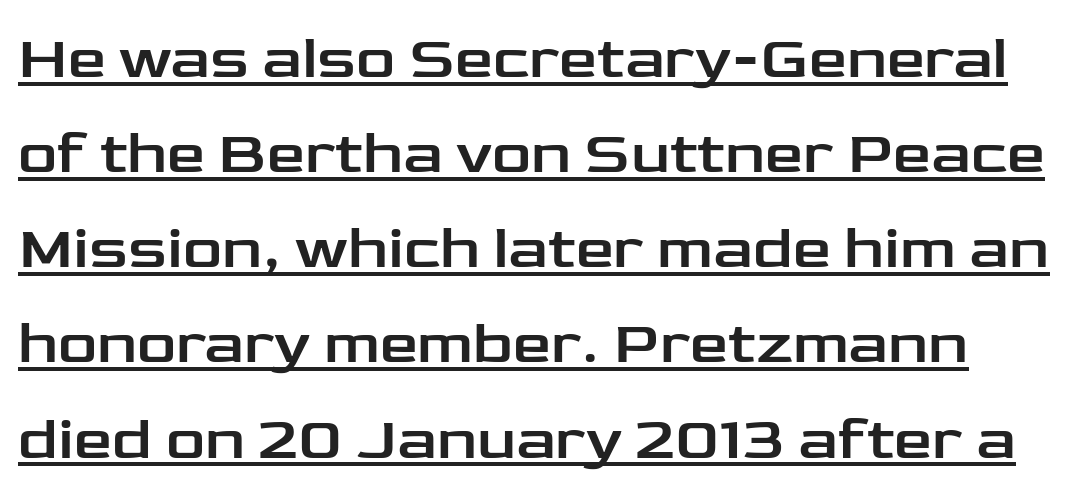
Q: Is the text italic (slanted)? A: No, it is upright.
Q: Is the typeface a serif or a sans-serif typeface? A: Sans-serif.
Q: Is the text underlined? A: Yes.
Q: Is the spacing between letters normal or unusually wide? A: Normal.
Q: Is the spacing between lines tight, normal or loose? A: Normal.
Q: Width (condensed, normal, or wide)? A: Wide.
Q: Stroke contrast? A: Low.
Q: x-height? A: Medium.
Q: Monospaced? A: No.
